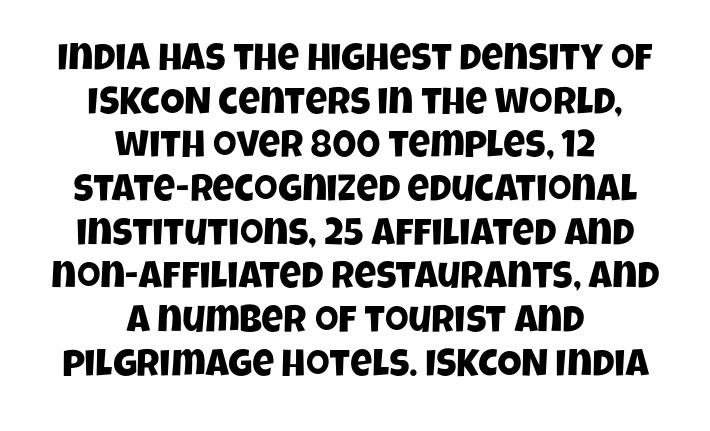
{"serif": "no", "width": "condensed", "stroke_contrast": "low", "x_height": "large", "monospaced": "no", "underline": "no", "align": "center", "line_spacing": "tight", "line_spacing_ratio": 1.15, "letter_spacing": "normal", "letter_spacing_em": 0.0, "glyph_px": 38}
